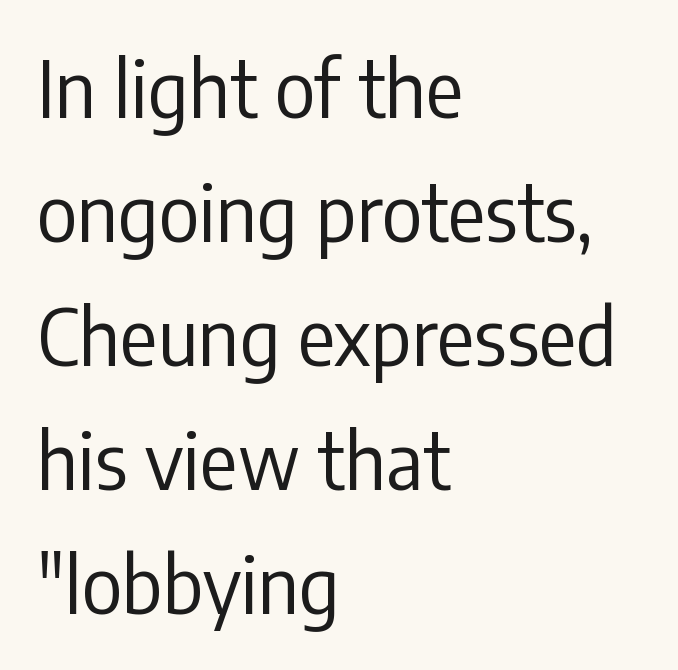
The font sits on the lighter half of the weight spectrum, regular included. Think of a printed novel: that variable character pitch is what you see here. Ordinary non-slanted type is in use. Unlike a traditional serif, this face leaves its strokes unadorned.
